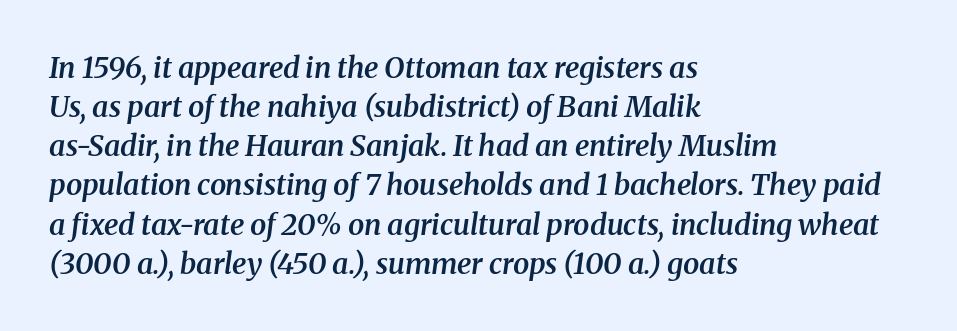
The image shows 29 px semibold serif type, italic (leaning right); set left-aligned, normal line spacing (1.35x), normal letter spacing, not underlined; medium stroke contrast and a medium x-height.
